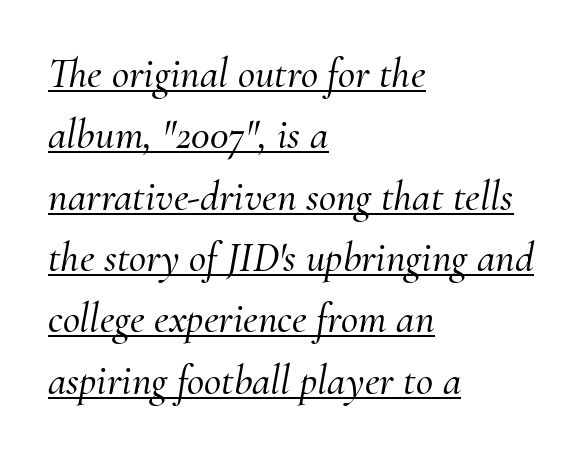
{"serif": "yes", "italic": "yes", "lean": "right", "slant_degrees": 10, "width": "normal", "stroke_contrast": "medium", "x_height": "small", "monospaced": "no", "underline": "yes", "align": "left", "line_spacing": "normal", "line_spacing_ratio": 1.46, "letter_spacing": "normal", "letter_spacing_em": 0.0, "glyph_px": 42}
